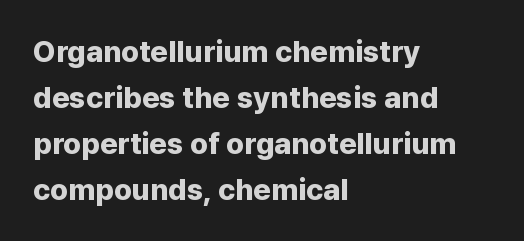
Q: Is the text bold? A: Yes.
Q: Is the text italic (slanted)? A: No, it is upright.
Q: Is the typeface a serif or a sans-serif typeface? A: Sans-serif.
Q: Is the text underlined? A: No.
Q: How is the paragraph aligned? A: Left-aligned.
Q: Is the spacing between letters normal or unusually wide? A: Normal.
Q: Is the spacing between lines tight, normal or loose? A: Normal.
Q: Width (condensed, normal, or wide)? A: Normal.
Q: Stroke contrast? A: Low.
Q: x-height? A: Medium.
Q: Monospaced? A: No.
